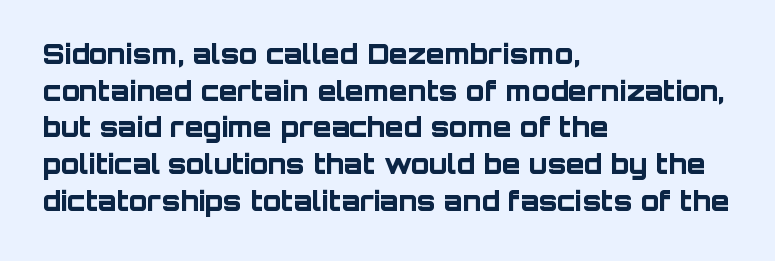
The image shows 27 px bold type, upright; set left-aligned, normal line spacing (1.36x), normal letter spacing, not underlined.
